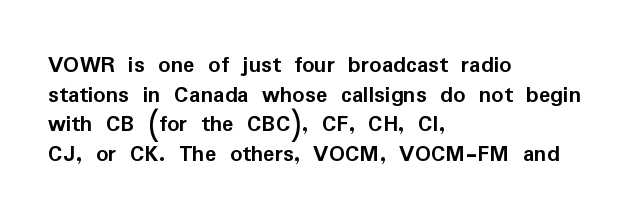
Nobody drew a line under any word here. The lettering stays uniformly vertical, giving the passage a roman look. Each word holds together tightly as a unit, with standard inter-letter gaps. A student would call this left alignment; a typographer would say flush left, rag right. Typographic density is high because the face is bold.
